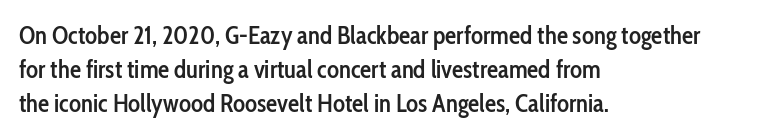
The image shows 25 px text type, upright; set left-aligned, normal line spacing (1.37x), normal letter spacing, not underlined.
